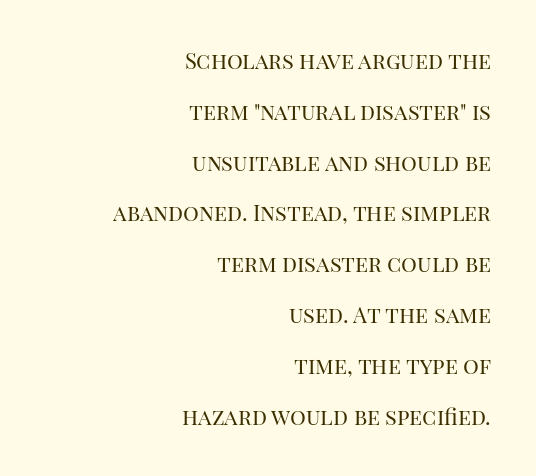
The axis of the letterforms is exactly vertical. Check the space under the baseline: it is left empty. Nobody touched the tracking dial on this one. Horizontally, the lines are justified to the trailing edge only.
